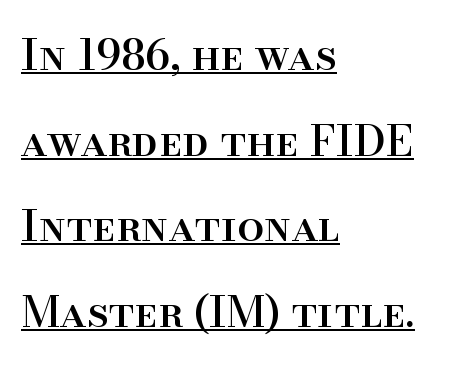
Q: Is the text italic (slanted)? A: No, it is upright.
Q: Is the typeface a serif or a sans-serif typeface? A: Serif.
Q: Is the text underlined? A: Yes.
Q: How is the paragraph aligned? A: Left-aligned.
Q: Is the spacing between letters normal or unusually wide? A: Normal.
Q: Is the spacing between lines tight, normal or loose? A: Loose.
Q: Width (condensed, normal, or wide)? A: Normal.
Q: Stroke contrast? A: High.
Q: x-height? A: Small.
Q: Monospaced? A: No.
